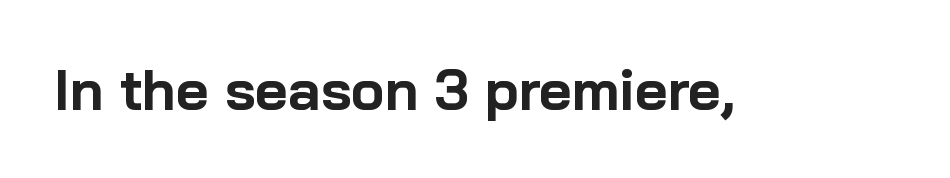
{"serif": "no", "italic": "no", "bold": "yes", "weight": "bold", "width": "normal", "stroke_contrast": "low", "x_height": "medium", "monospaced": "no", "underline": "no", "letter_spacing": "normal", "letter_spacing_em": 0.0, "glyph_px": 56}
